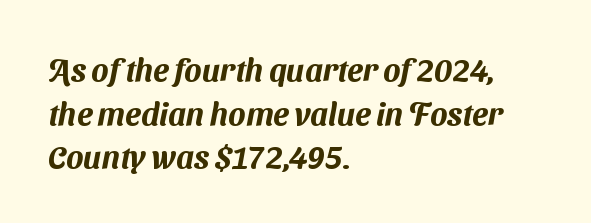
The image shows 32 px sans-serif type; set left-aligned, normal line spacing (1.36x), normal letter spacing, not underlined; medium stroke contrast and a medium x-height.
